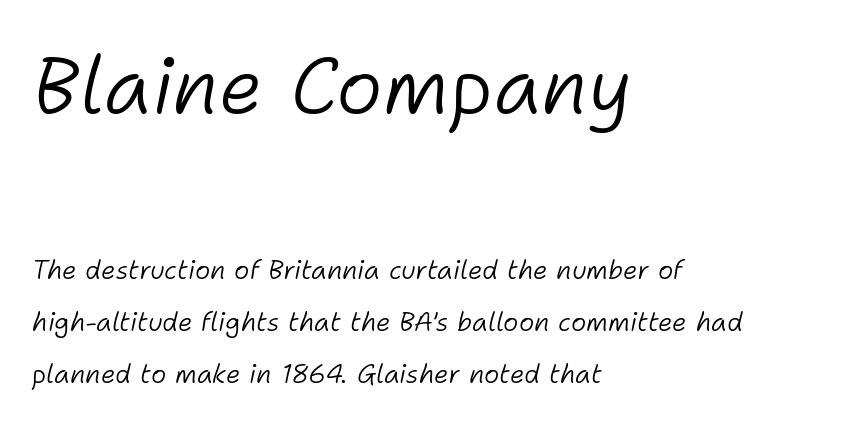
{"italic": "yes", "lean": "right", "slant_degrees": 11, "bold": "no", "weight": "light", "width": "normal", "stroke_contrast": "low", "x_height": "medium", "monospaced": "no", "underline": "no", "align": "left", "line_spacing": "loose", "line_spacing_ratio": 1.99, "letter_spacing": "normal", "letter_spacing_em": 0.0, "larger_block": "first", "size_ratio": 3.04, "glyph_px": 79}
